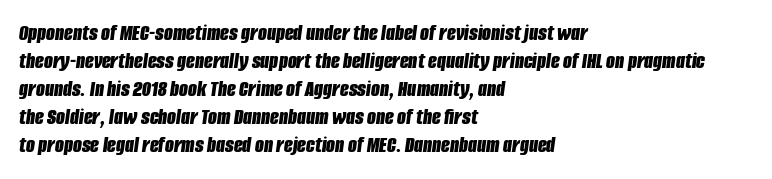
Just letters on the line, the space beneath them empty. Glyph-to-glyph distance matches everyday printed text. Quick note: italic. Stroke thickness is high; the sample reads as a true bold. The lines are quadded left.
